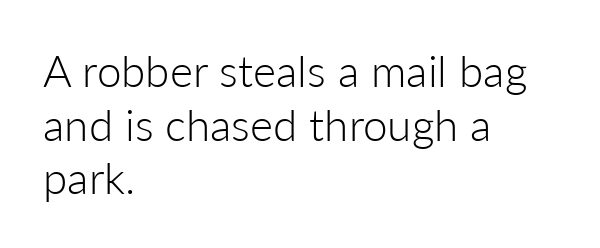
{"serif": "no", "italic": "no", "bold": "no", "weight": "light", "width": "normal", "stroke_contrast": "low", "x_height": "medium", "monospaced": "no", "underline": "no", "align": "left", "line_spacing_ratio": 1.22, "letter_spacing": "normal", "letter_spacing_em": 0.0, "glyph_px": 44}
